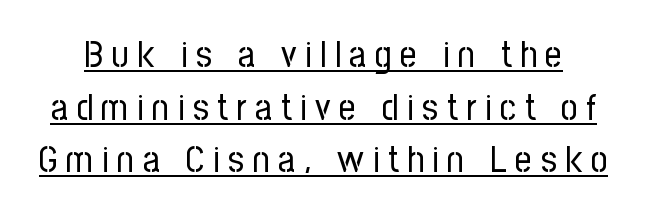
No chunkiness to these letters — they're not bold. This is sans-serif lettering, the kind often seen on screens and signage. Is there an underline? Yes — a line sits under the letters. A normal amount of white space separates one row of letters from the next. The rendering uses natural spacing where letterforms have individual widths. Honestly, the letter spacing is so wide it's the main thing you notice.
